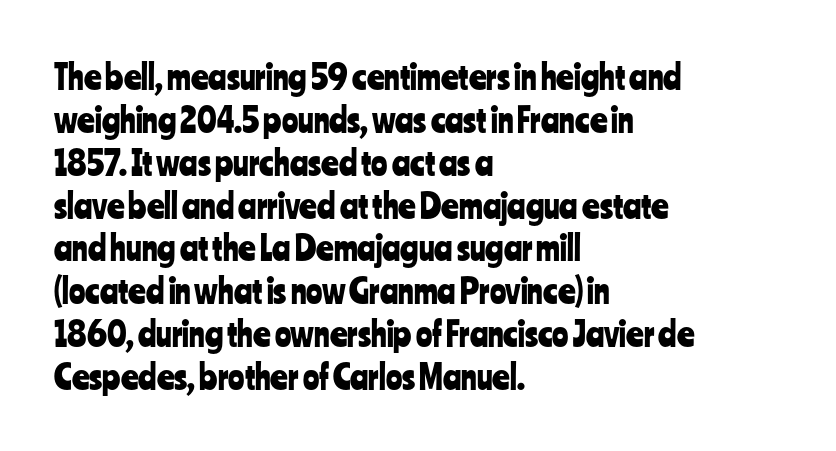
Nope, no serifs anywhere on these letters. Italic? Not at all — the glyphs are vertical. A typesetter would call this leading conventional body-copy spacing. Think of a printed novel: that variable character pitch is what you see here. This rendering leaves character spacing at its baseline value. Every row of glyphs begins at an identical x-position on the left.
